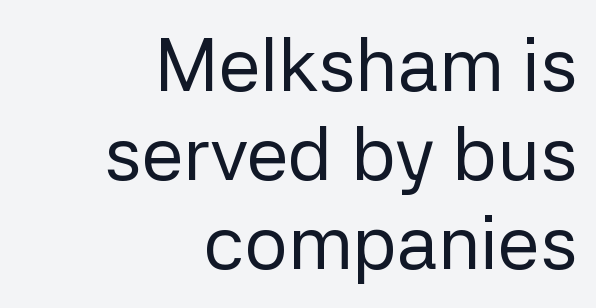
The image shows 75 px regular-weight sans-serif type, upright; set right-aligned, line spacing 1.19x, normal letter spacing, not underlined; low stroke contrast and a medium x-height.
